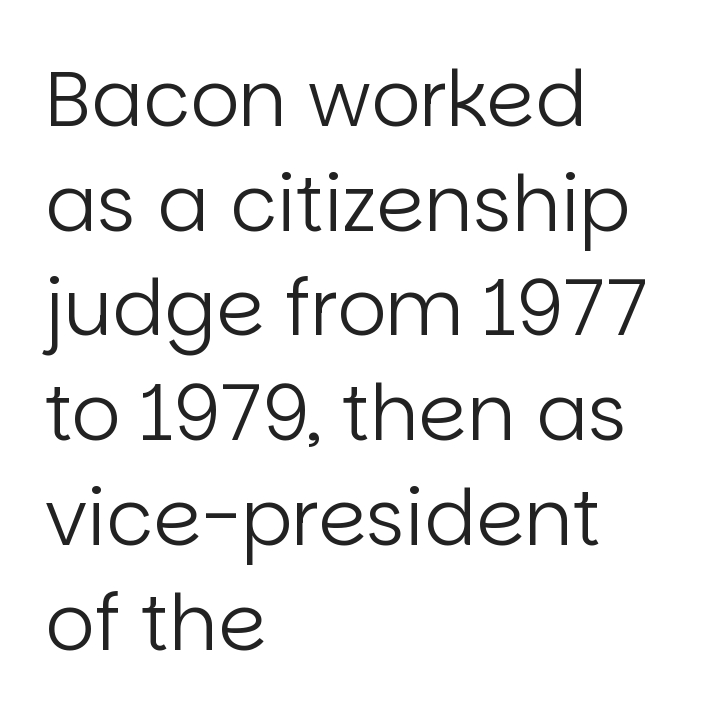
Q: Is the text bold? A: No.
Q: Is the text italic (slanted)? A: No, it is upright.
Q: Is the typeface a serif or a sans-serif typeface? A: Sans-serif.
Q: Is the text underlined? A: No.
Q: How is the paragraph aligned? A: Left-aligned.
Q: Is the spacing between letters normal or unusually wide? A: Normal.
Q: Is the spacing between lines tight, normal or loose? A: Normal.
Q: Width (condensed, normal, or wide)? A: Normal.
Q: Stroke contrast? A: Low.
Q: x-height? A: Large.
Q: Monospaced? A: No.
